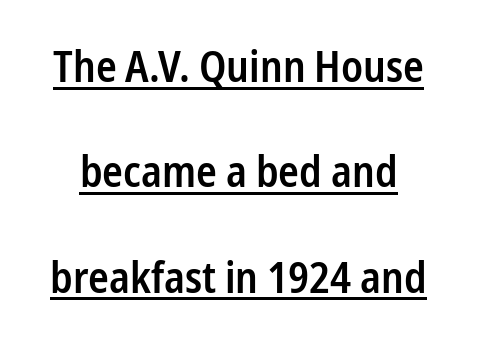
Inter-character spacing is left at the font's built-in metrics. The font is running at a semibold setting, under full bold. Students, observe the line beneath the letters — that is underlining. Regarding serifs, this sample does without them.
